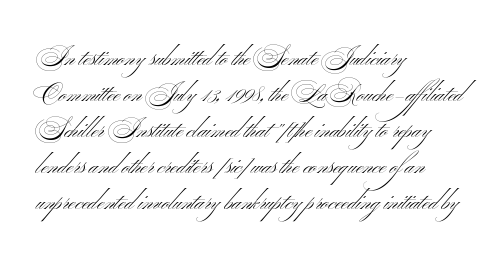
Q: Is the text bold? A: No.
Q: Is the text underlined? A: No.
Q: How is the paragraph aligned? A: Left-aligned.
Q: Is the spacing between letters normal or unusually wide? A: Normal.
Q: Is the spacing between lines tight, normal or loose? A: Normal.
